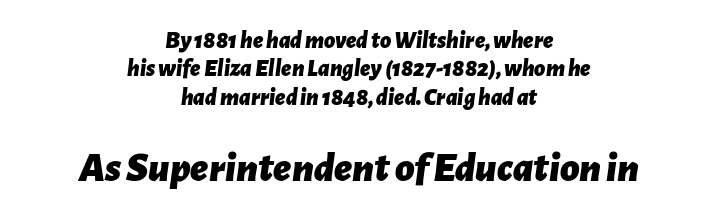
{"italic": "yes", "lean": "right", "slant_degrees": 7, "bold": "yes", "weight": "bold", "width": "normal", "stroke_contrast": "low", "x_height": "medium", "monospaced": "no", "underline": "no", "align": "center", "line_spacing_ratio": 1.18, "letter_spacing": "normal", "letter_spacing_em": 0.0, "larger_block": "second", "size_ratio": 1.75, "glyph_px": 42}
